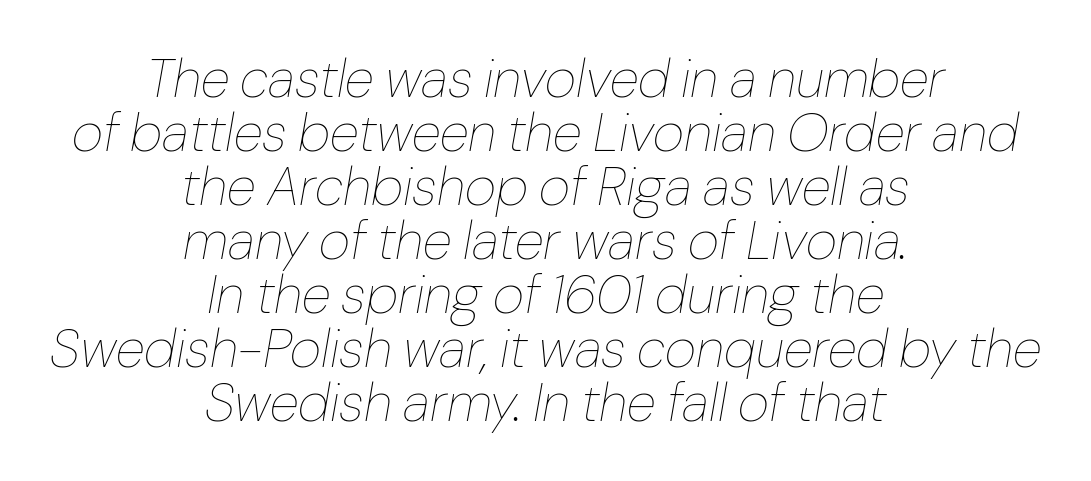
A light-to-regular cut is what we see here. An italicized treatment has been applied to the whole sample. This rendering features lettering with no underline. Glyph-to-glyph distance matches everyday printed text.
